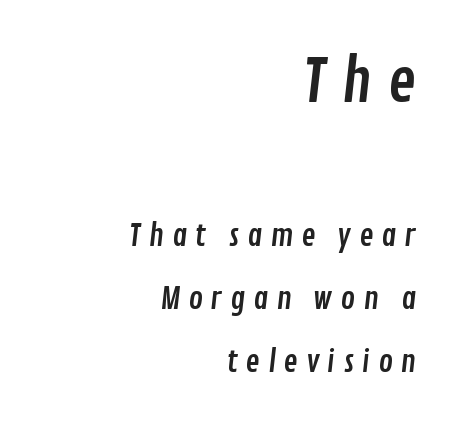
Caption: expanded tracking, letters set apart. Large over small — that's the arrangement of the two blocks here. To sum up the face: it is a sans, with no serifs. Horizontal alignment here is rightward, an uncommon choice for prose. Is there much room between lines? Yes — plenty of vertical air separates them. Proportional: the letters do not fall into vertical columns.
